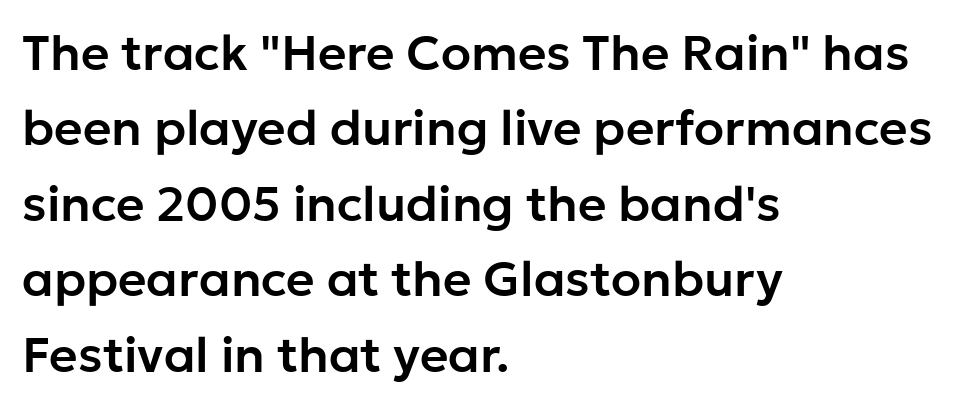
The image shows 49 px sans-serif type, upright; set left-aligned, normal line spacing (1.54x), normal letter spacing, not underlined; low stroke contrast and a medium x-height.
